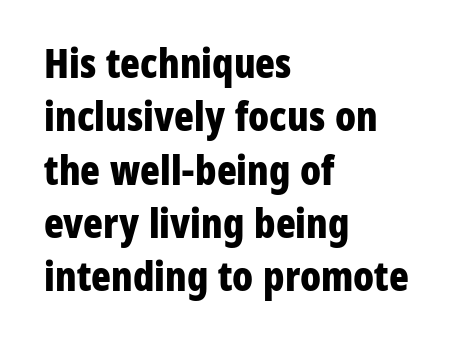
The image shows 41 px bold, condensed sans-serif type, upright; set left-aligned, normal line spacing (1.3x), normal letter spacing, not underlined; low stroke contrast and a medium x-height.
